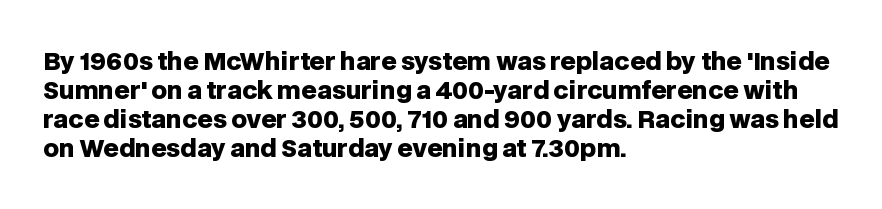
Q: Is the text bold? A: Yes.
Q: Is the text italic (slanted)? A: No, it is upright.
Q: Is the text underlined? A: No.
Q: How is the paragraph aligned? A: Left-aligned.
Q: Is the spacing between letters normal or unusually wide? A: Normal.
